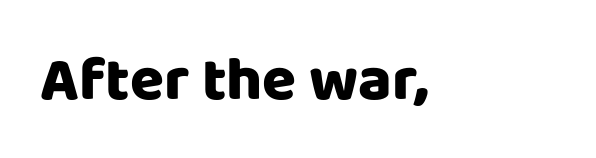
{"serif": "no", "italic": "no", "width": "normal", "stroke_contrast": "low", "x_height": "large", "monospaced": "no", "underline": "no", "letter_spacing": "normal", "letter_spacing_em": 0.0, "glyph_px": 62}
